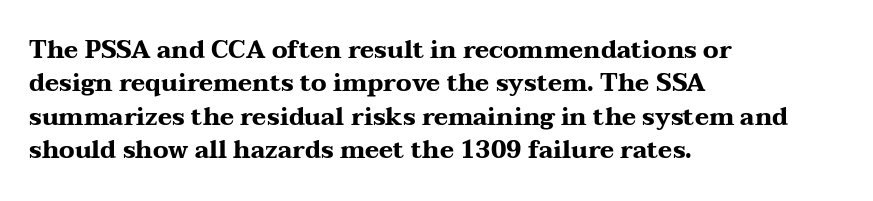
{"italic": "no", "bold": "yes", "underline": "no", "align": "left", "line_spacing": "normal", "line_spacing_ratio": 1.39, "letter_spacing": "normal", "letter_spacing_em": 0.0, "glyph_px": 24}
